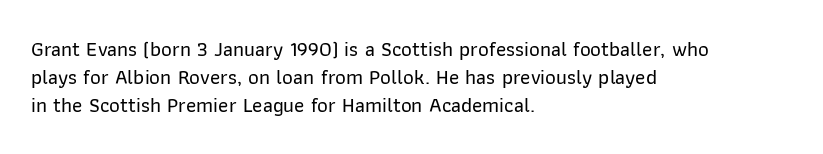
Teacher's note: observe the even left margin — that is flush-left alignment. No italicization has been applied; the sample stays upright. Clear beneath every line of the passage. Honestly, the letter spacing is just normal — you wouldn't notice it. A typesetter would call this leading conventional body-copy spacing.
